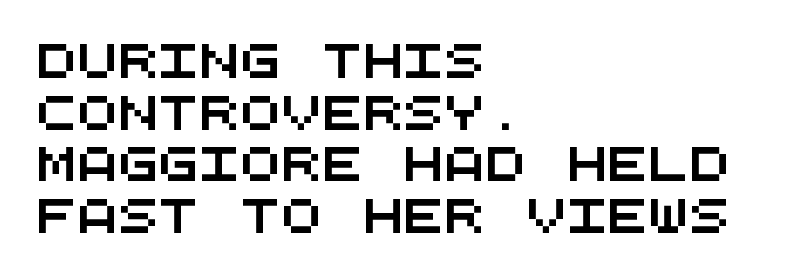
{"serif": "no", "width": "wide", "stroke_contrast": "medium", "x_height": "large", "monospaced": "yes", "underline": "no", "align": "left", "line_spacing": "normal", "line_spacing_ratio": 1.52, "letter_spacing": "normal", "letter_spacing_em": 0.0, "glyph_px": 34}
